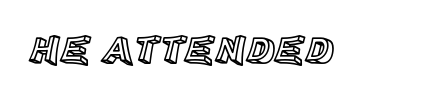
The image shows 40 px text type; set normal letter spacing, not underlined; a large x-height.
